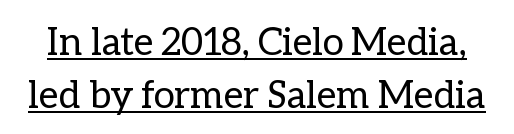
Q: Is the text bold? A: No.
Q: Is the text italic (slanted)? A: No, it is upright.
Q: Is the text underlined? A: Yes.
Q: Is the spacing between letters normal or unusually wide? A: Normal.
Q: Is the spacing between lines tight, normal or loose? A: Normal.
Q: Width (condensed, normal, or wide)? A: Normal.
Q: Stroke contrast? A: Low.
Q: x-height? A: Medium.
Q: Monospaced? A: No.
